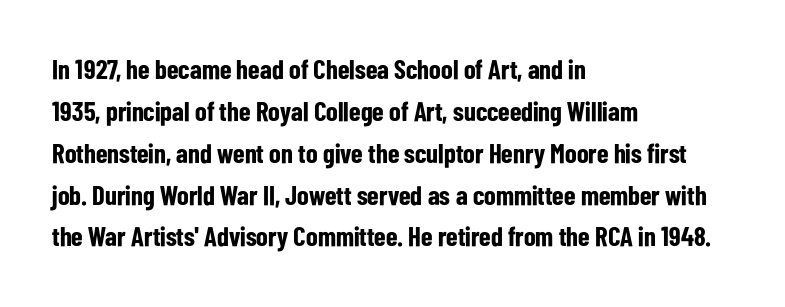
The image shows 27 px bold type, upright; set left-aligned, normal line spacing (1.55x), normal letter spacing, not underlined.
